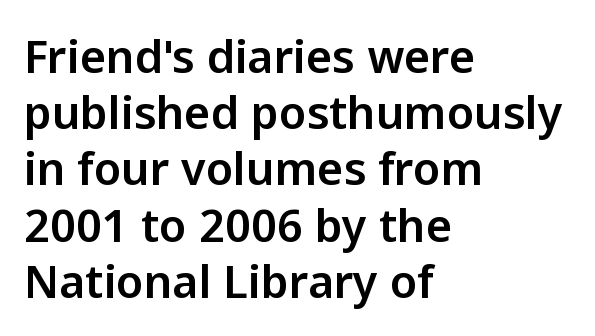
Regarding leading, the lines here are spaced in the standard way. The rendering uses natural spacing where letterforms have individual widths. Where is the straight margin? On the left. Look at the bottom of the vertical strokes: they stop flat, with no serifs. The passage shown has conventional tracking throughout.
